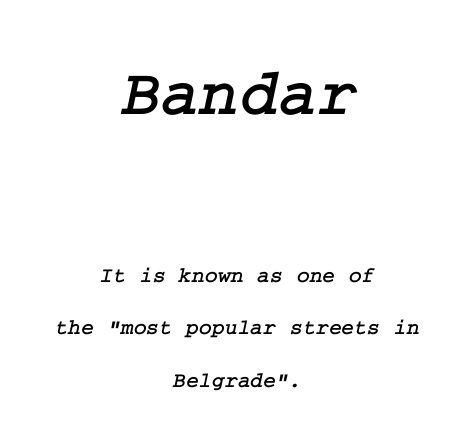
Serifs: yes, visible at the terminals of the letterforms. Does extra space separate the letters? No, they use regular spacing. Two sizes are in play, and the larger belongs to the first block. The baseline area is clear.
